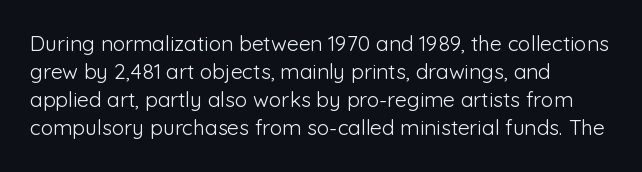
The image shows 21 px text type, upright; set left-aligned, normal line spacing (1.34x), normal letter spacing, not underlined.
